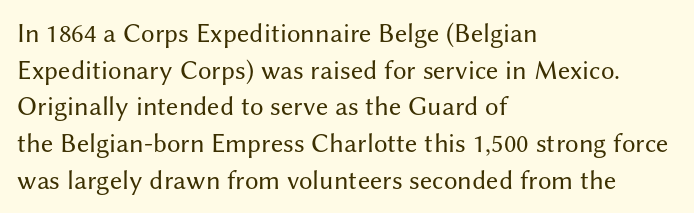
The image shows 27 px text type, upright; set left-aligned, normal line spacing (1.36x), normal letter spacing, not underlined.
